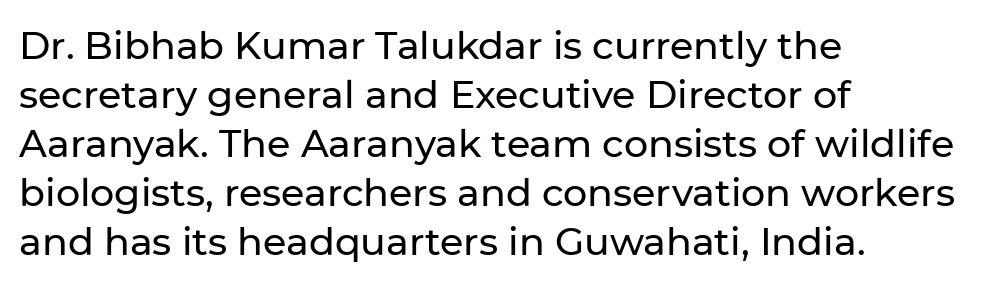
Q: Is the text italic (slanted)? A: No, it is upright.
Q: Is the typeface a serif or a sans-serif typeface? A: Sans-serif.
Q: Is the text underlined? A: No.
Q: How is the paragraph aligned? A: Left-aligned.
Q: Is the spacing between letters normal or unusually wide? A: Normal.
Q: Is the spacing between lines tight, normal or loose? A: Normal.
Q: Width (condensed, normal, or wide)? A: Normal.
Q: Stroke contrast? A: Low.
Q: x-height? A: Medium.
Q: Monospaced? A: No.
